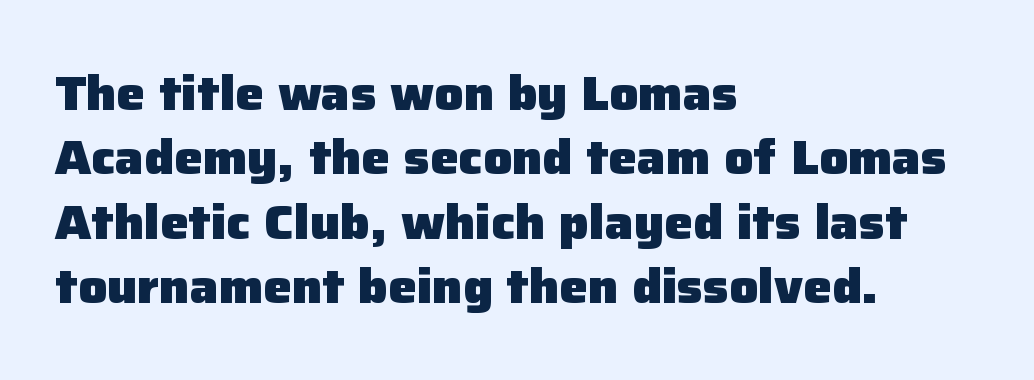
Q: Is the text bold? A: Yes.
Q: Is the text italic (slanted)? A: No, it is upright.
Q: Is the typeface a serif or a sans-serif typeface? A: Sans-serif.
Q: Is the text underlined? A: No.
Q: How is the paragraph aligned? A: Left-aligned.
Q: Is the spacing between letters normal or unusually wide? A: Normal.
Q: Is the spacing between lines tight, normal or loose? A: Normal.
Q: Width (condensed, normal, or wide)? A: Normal.
Q: Stroke contrast? A: Low.
Q: x-height? A: Medium.
Q: Monospaced? A: No.
